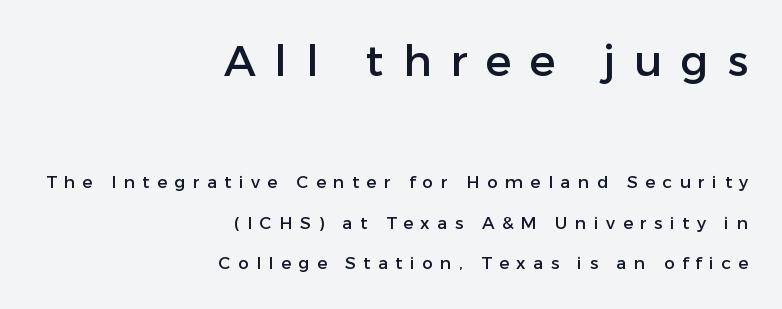
Q: Is the text italic (slanted)? A: No, it is upright.
Q: Is the typeface a serif or a sans-serif typeface? A: Sans-serif.
Q: Is the text underlined? A: No.
Q: How is the paragraph aligned? A: Right-aligned.
Q: Is the spacing between letters normal or unusually wide? A: Unusually wide.
Q: Is the spacing between lines tight, normal or loose? A: Loose.
Q: Which block of text is set in a larger size, the first (top) or the second (bottom)? A: The first (top) one.
Q: Width (condensed, normal, or wide)? A: Normal.
Q: Stroke contrast? A: Low.
Q: x-height? A: Medium.
Q: Monospaced? A: No.
